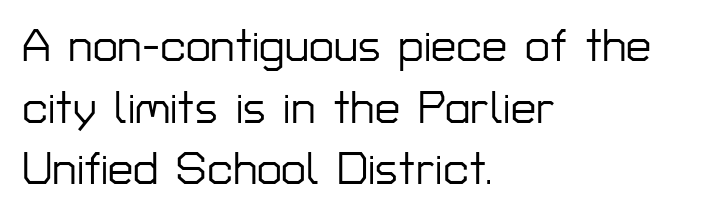
{"serif": "no", "italic": "no", "width": "normal", "stroke_contrast": "low", "x_height": "medium", "monospaced": "no", "underline": "no", "align": "left", "line_spacing": "normal", "line_spacing_ratio": 1.37, "letter_spacing": "normal", "letter_spacing_em": 0.0, "glyph_px": 45}
